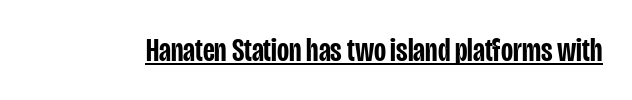
The image shows 33 px semibold, condensed sans-serif type, upright; set normal letter spacing, underlined; low stroke contrast and a large x-height.
